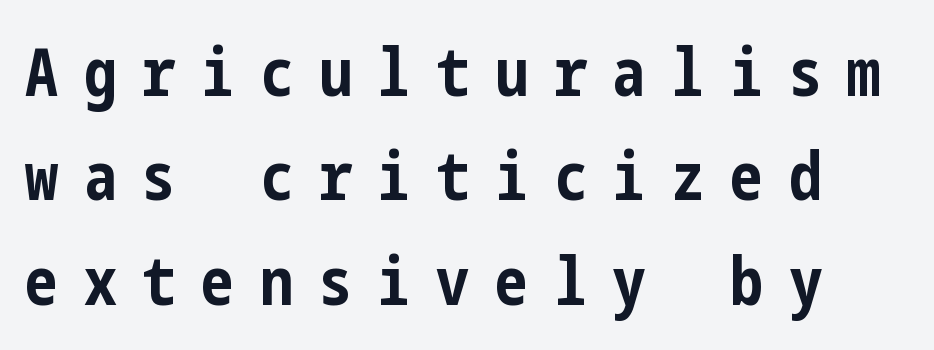
Type style note: lacks serifs. A dark, heavy texture on the line: the type is bold. A typesetter would call this leading conventional body-copy spacing. Observe the wide spacing: letters keep a clear distance from each other.
